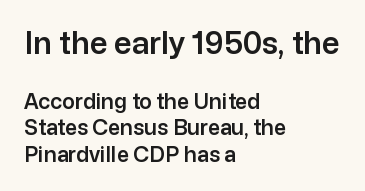
Q: Is the text italic (slanted)? A: No, it is upright.
Q: Is the typeface a serif or a sans-serif typeface? A: Sans-serif.
Q: Is the text underlined? A: No.
Q: How is the paragraph aligned? A: Left-aligned.
Q: Is the spacing between letters normal or unusually wide? A: Normal.
Q: Is the spacing between lines tight, normal or loose? A: Normal.
Q: Which block of text is set in a larger size, the first (top) or the second (bottom)? A: The first (top) one.
Q: Width (condensed, normal, or wide)? A: Normal.
Q: Stroke contrast? A: Low.
Q: x-height? A: Medium.
Q: Monospaced? A: No.
